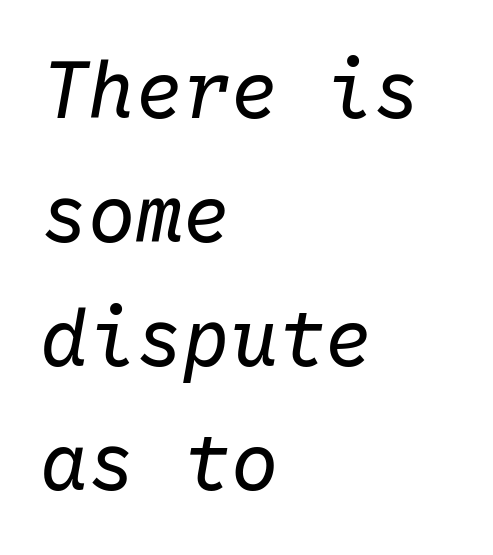
Q: Is the text bold? A: No.
Q: Is the text italic (slanted)? A: Yes, it leans right by about 10 degrees.
Q: Is the text underlined? A: No.
Q: How is the paragraph aligned? A: Left-aligned.
Q: Is the spacing between letters normal or unusually wide? A: Normal.
Q: Is the spacing between lines tight, normal or loose? A: Normal.
Q: Width (condensed, normal, or wide)? A: Normal.
Q: Stroke contrast? A: Low.
Q: x-height? A: Medium.
Q: Monospaced? A: Yes.
